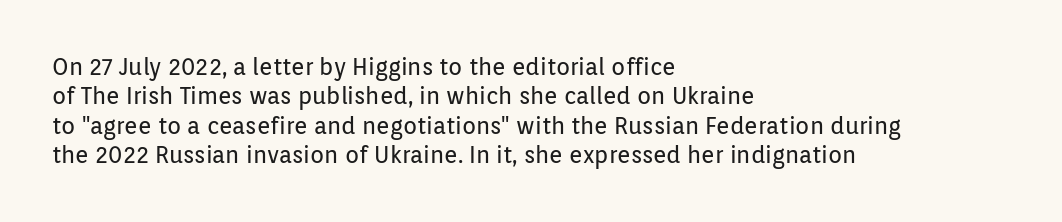
It's the straight-up-and-down kind of type. The face used here is rendered with its standard letterfit. The setting favours the left margin, as ordinary paragraphs usually do. This is not heavy type; no bold has been used. Interline gaps are of average width in this sample.
